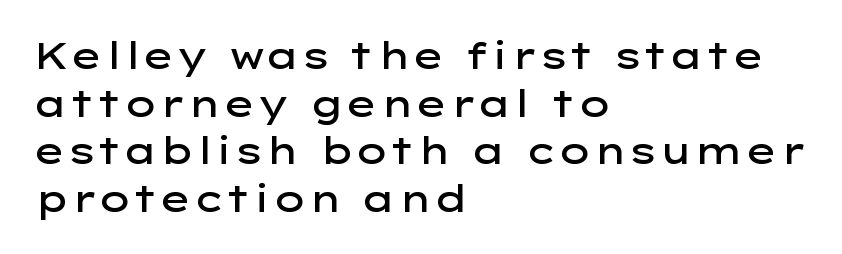
The strip under each line holds only bare page. This is sans-serif lettering, the kind often seen on screens and signage. Compared with typical paragraphs, the rows here are spaced about the same. Style check: upright. On the weight axis this lands at semibold, roughly 600. Casual observation: everything's shoved over to the left.
